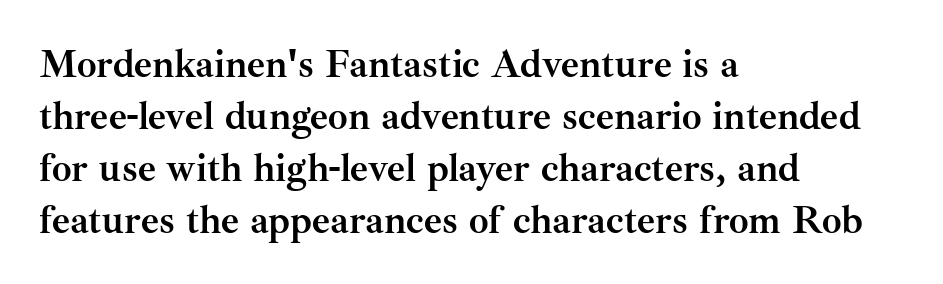
The image shows 39 px semibold serif type, upright; set left-aligned, normal line spacing (1.33x), normal letter spacing, not underlined; medium stroke contrast and a small x-height.
